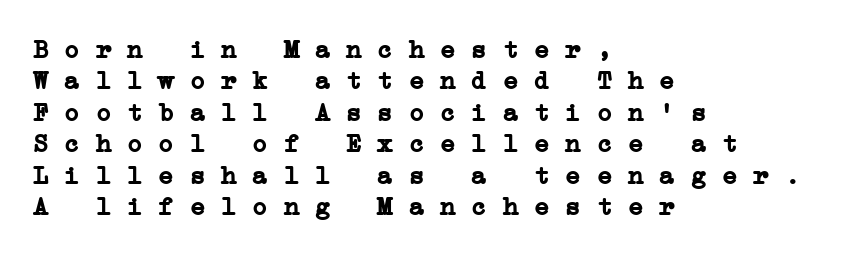
The image shows 26 px bold type; set left-aligned, line spacing 1.21x, normal letter spacing, not underlined.
